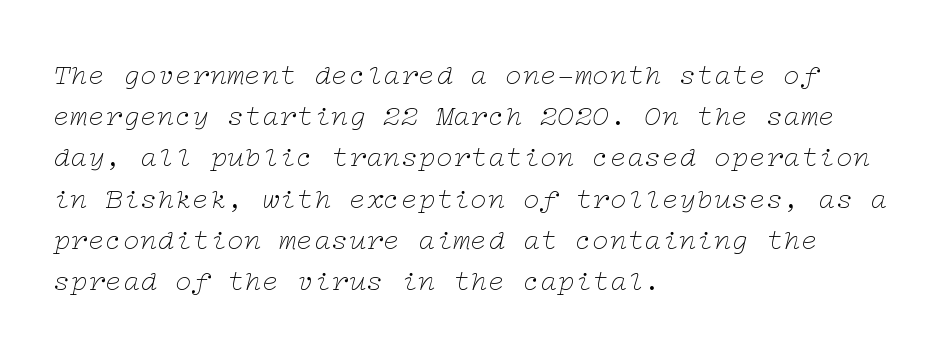
The image shows 29 px thin, wide serif type, italic (leaning right); set left-aligned, normal line spacing (1.42x), normal letter spacing, not underlined; low stroke contrast and a medium x-height.
